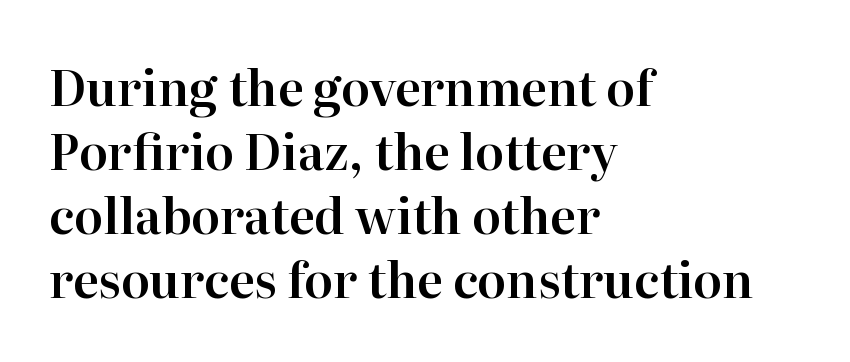
The passage shown is not underscored anywhere. These lines sit exactly where default settings would place them. In terms of posture, this sample is upright. Horizontal alignment here is leftward, the default for most running prose.
